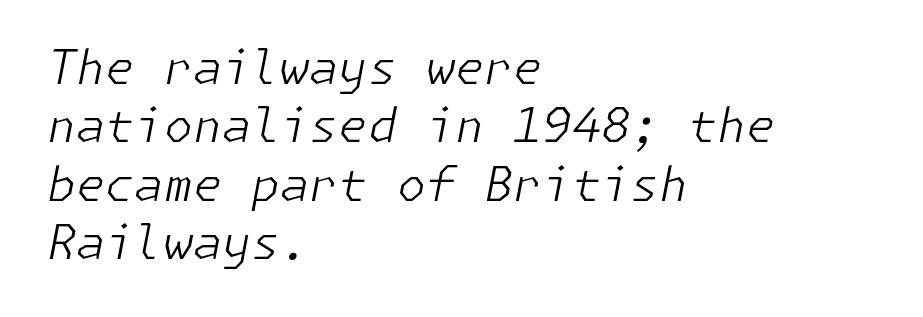
The letters look calm and open, with moderate or lighter stems. One-word summary of the alignment: left. Short note: letters normally spaced. The text carries the slant typical of an italic or oblique font. Beneath every word, the page is bare.
